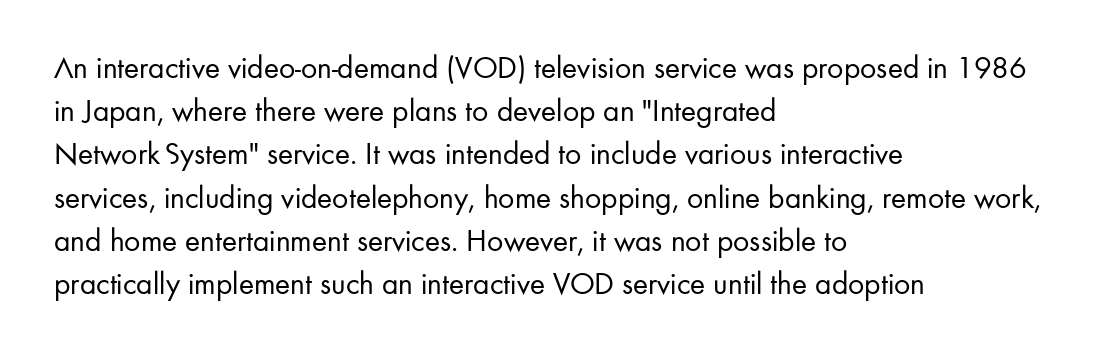
{"serif": "no", "italic": "no", "bold": "no", "weight": "regular", "width": "normal", "stroke_contrast": "low", "x_height": "small", "monospaced": "no", "underline": "no", "align": "left", "line_spacing": "normal", "line_spacing_ratio": 1.35, "letter_spacing": "normal", "letter_spacing_em": 0.0, "glyph_px": 32}
